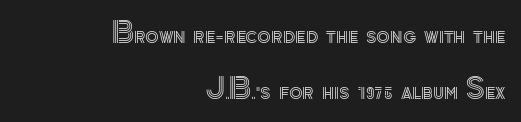
{"italic": "no", "width": "normal", "x_height": "small", "monospaced": "no", "underline": "no", "align": "right", "line_spacing": "loose", "line_spacing_ratio": 1.99, "letter_spacing": "normal", "letter_spacing_em": 0.0, "glyph_px": 28}
